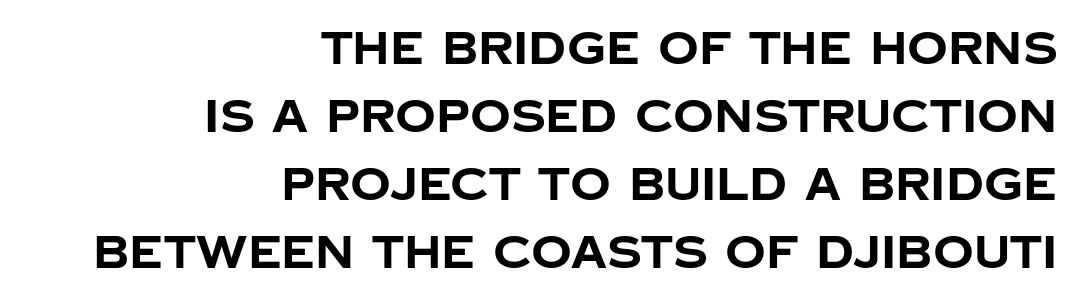
The characters display no serif detailing; their extremities are plain. I'd describe the lettering as bold — thick and assertive. A typesetter would mark this as roman, not italic. Bare-footed words on every line. The lines in this sample share a right terminus and differ only in where they begin. Standard letterfit; no display-style spreading of the glyphs.
